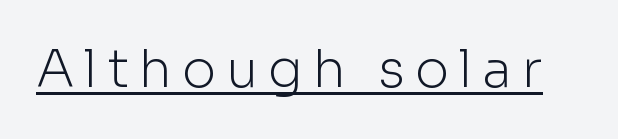
{"serif": "no", "italic": "no", "bold": "no", "weight": "light", "width": "normal", "stroke_contrast": "low", "x_height": "medium", "monospaced": "no", "underline": "yes", "glyph_px": 52}
